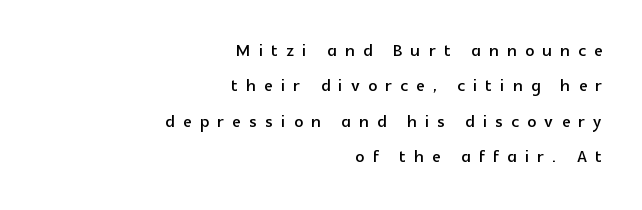
This sample is right-justified, so line beginnings fall wherever the words allow. Ordinary non-slanted type is in use. Type without underlining. Leading: standard. The face used here is rendered with a markedly widened letterfit.
